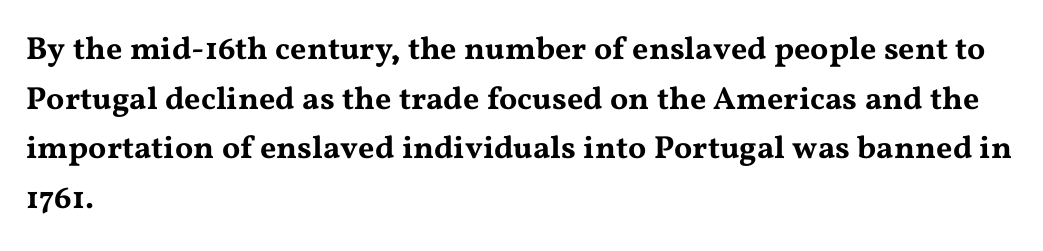
Q: Is the text italic (slanted)? A: No, it is upright.
Q: Is the typeface a serif or a sans-serif typeface? A: Serif.
Q: Is the text underlined? A: No.
Q: How is the paragraph aligned? A: Left-aligned.
Q: Is the spacing between letters normal or unusually wide? A: Normal.
Q: Is the spacing between lines tight, normal or loose? A: Normal.
Q: Width (condensed, normal, or wide)? A: Wide.
Q: Stroke contrast? A: Medium.
Q: x-height? A: Medium.
Q: Monospaced? A: No.
